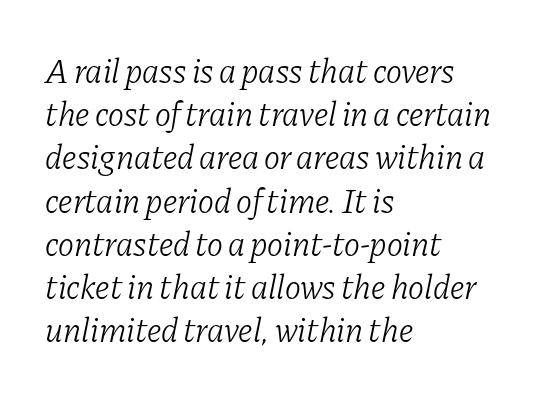
The image shows 34 px light serif type, italic (leaning right); set left-aligned, normal line spacing (1.27x), normal letter spacing, not underlined; low stroke contrast and a medium x-height.
